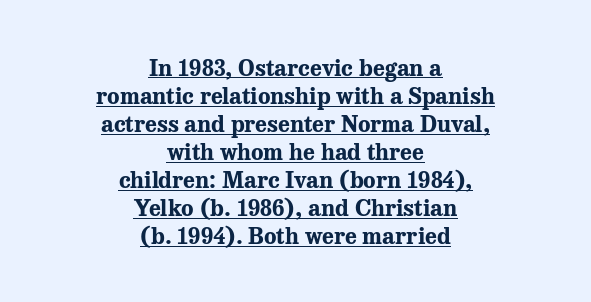
Q: Is the text bold? A: Yes.
Q: Is the text italic (slanted)? A: No, it is upright.
Q: Is the text underlined? A: Yes.
Q: How is the paragraph aligned? A: Centered.
Q: Is the spacing between letters normal or unusually wide? A: Normal.
